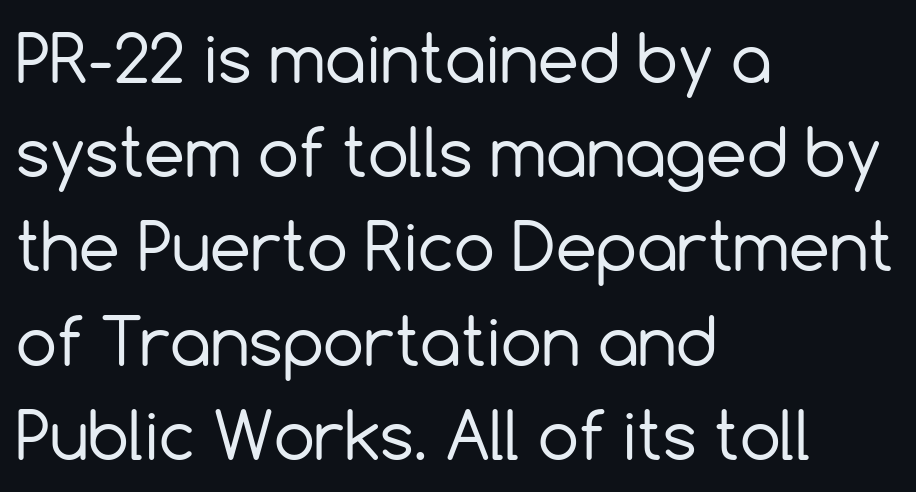
Quick note: underline off. Caption: multi-line text, flush left, ragged right. The line texture is even and compact thanks to regular tracking. A typesetter would label this face a sans. The passage shown is typed in a proportional face where columns would drift.
